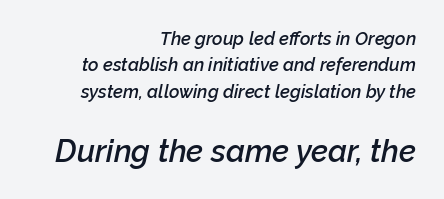
The image shows 31 px semibold type, italic (leaning right); set right-aligned, normal line spacing (1.47x), normal letter spacing, not underlined; the second (bottom) block is 1.72x larger; low stroke contrast and a medium x-height.
